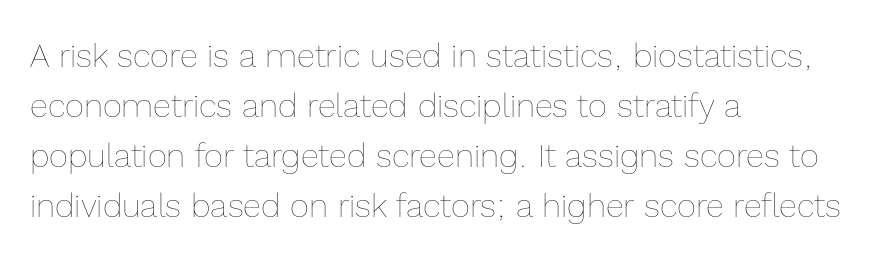
{"italic": "no", "bold": "no", "weight": "thin", "width": "normal", "x_height": "medium", "monospaced": "no", "underline": "no", "align": "left", "line_spacing": "normal", "line_spacing_ratio": 1.52, "letter_spacing": "normal", "letter_spacing_em": 0.0, "glyph_px": 33}
